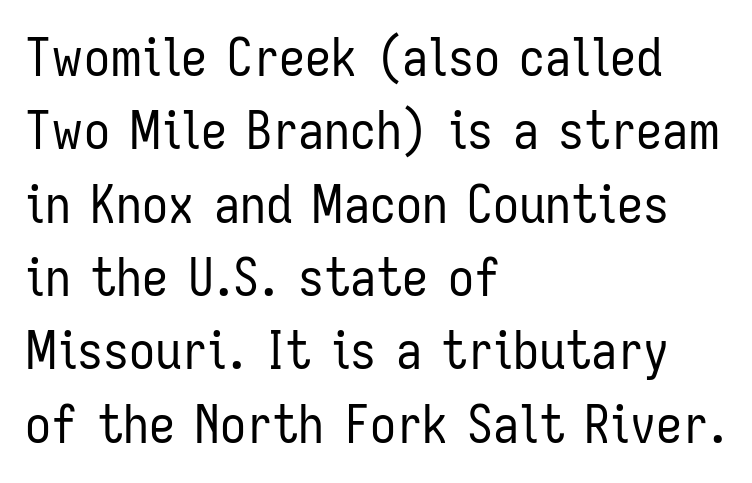
{"serif": "no", "italic": "no", "bold": "no", "weight": "regular", "width": "condensed", "stroke_contrast": "low", "x_height": "medium", "monospaced": "no", "underline": "no", "align": "left", "line_spacing": "normal", "line_spacing_ratio": 1.41, "letter_spacing": "normal", "letter_spacing_em": 0.0, "glyph_px": 52}
